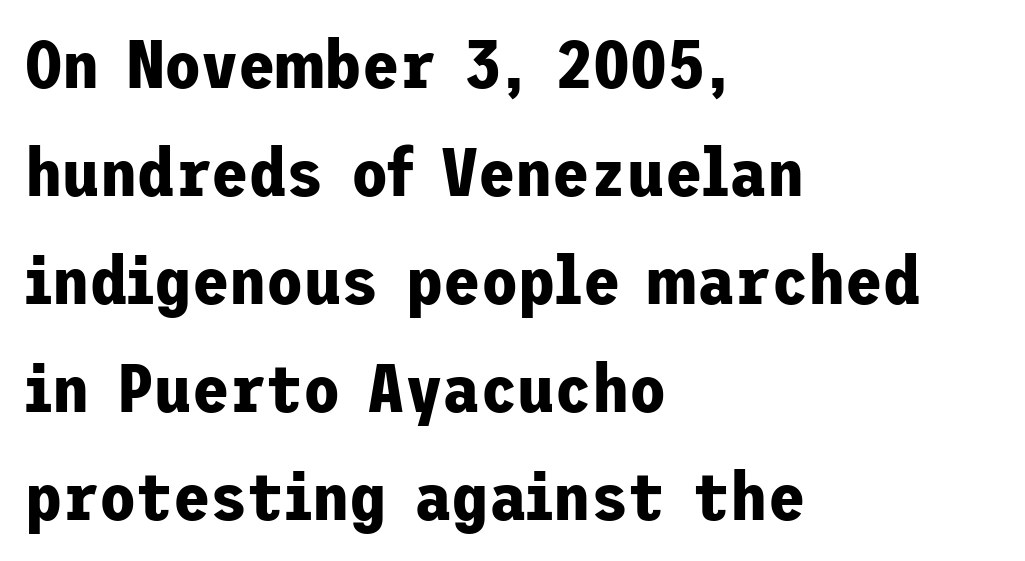
The zone under the glyphs is completely vacant. The rag falls on the right side of this text block. A typesetter would call this zero additional tracking. The letters are bold, with thick, heavy strokes. Serifs: no, the terminals of the letterforms are clean.
